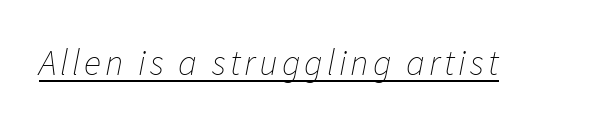
The sample's only ornament is a line tracing under the words. The weight tops out at a normal text grade. Varying glyph widths throughout — classic text-font behaviour. The typography opts for an oblique posture over an upright one.
